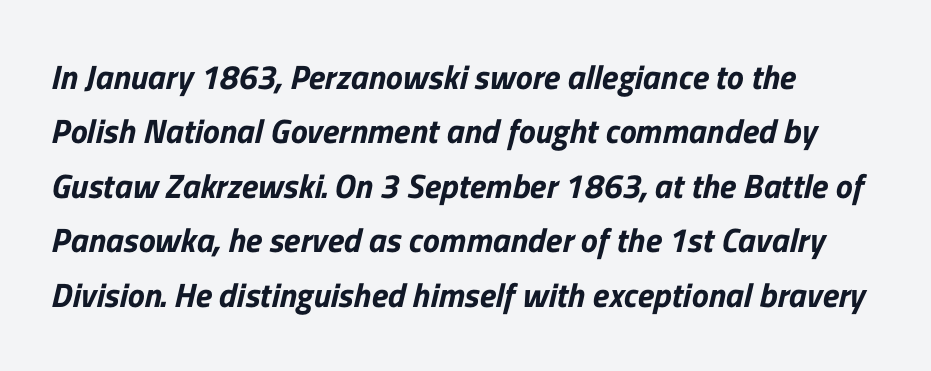
{"serif": "no", "width": "normal", "stroke_contrast": "low", "x_height": "medium", "monospaced": "no", "underline": "no", "align": "left", "line_spacing": "normal", "line_spacing_ratio": 1.6, "letter_spacing": "normal", "letter_spacing_em": 0.0, "glyph_px": 34}
